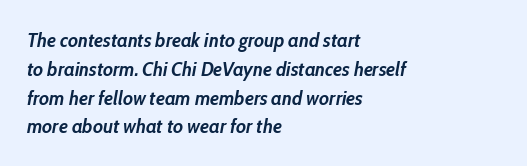
Horizontally, the lines are justified to the leading edge only. The typography opts for an oblique posture over an upright one. Set as a true bold cut, around the 700 mark. Letter spacing: default. Any mark beneath the type? The region is blank. The line-height multiplier appears to be the usual default.
